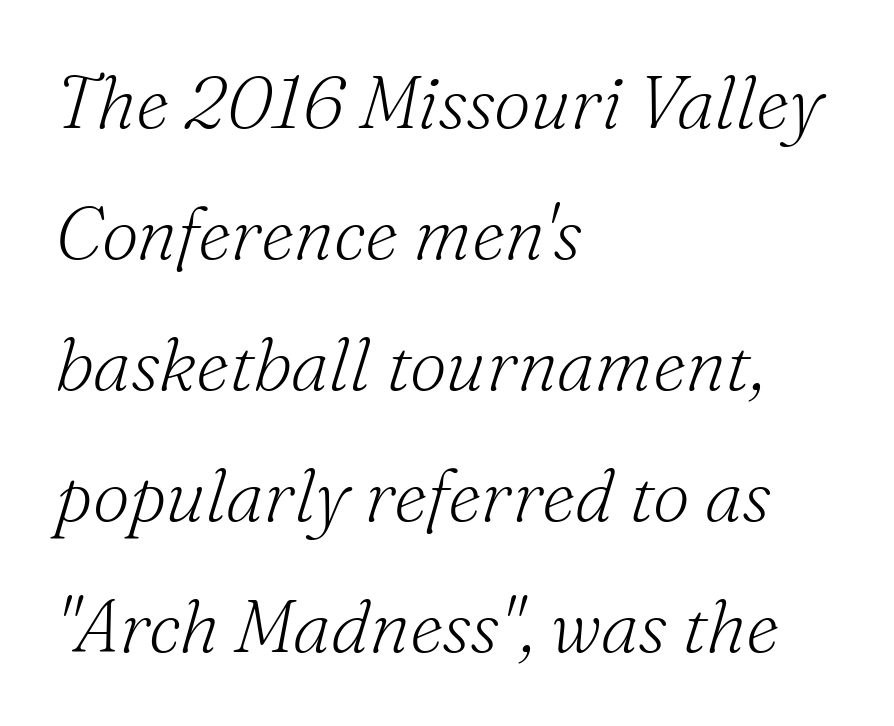
Little horizontal feet cap the strokes, marking this as serif type. Look at the tracking — it's just the regular setting, nothing added. Compared with a centered layout, this one pins lines to the left instead. You can tell it's italic because the verticals aren't actually vertical.
